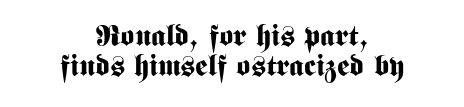
{"serif": "no", "italic": "no", "bold": "yes", "weight": "bold", "width": "condensed", "stroke_contrast": "medium", "x_height": "medium", "monospaced": "no", "underline": "no", "align": "center", "line_spacing": "tight", "line_spacing_ratio": 0.99, "letter_spacing": "normal", "letter_spacing_em": 0.0, "glyph_px": 30}
